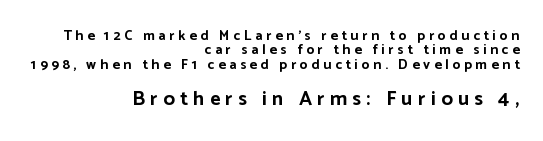
Q: Is the text bold? A: Yes.
Q: Is the text italic (slanted)? A: No, it is upright.
Q: Is the text underlined? A: No.
Q: How is the paragraph aligned? A: Right-aligned.
Q: Is the spacing between letters normal or unusually wide? A: Unusually wide.
Q: Is the spacing between lines tight, normal or loose? A: Tight.
Q: Which block of text is set in a larger size, the first (top) or the second (bottom)? A: The second (bottom) one.
